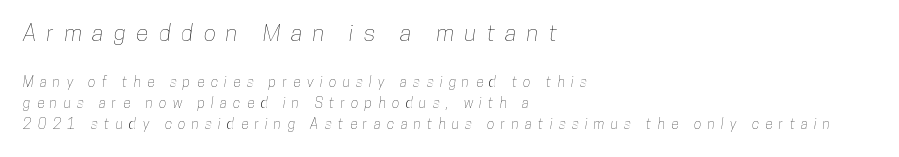
Q: Is the text underlined? A: No.
Q: How is the paragraph aligned? A: Left-aligned.
Q: Is the spacing between letters normal or unusually wide? A: Unusually wide.
Q: Is the spacing between lines tight, normal or loose? A: Normal.
Q: Which block of text is set in a larger size, the first (top) or the second (bottom)? A: The first (top) one.
